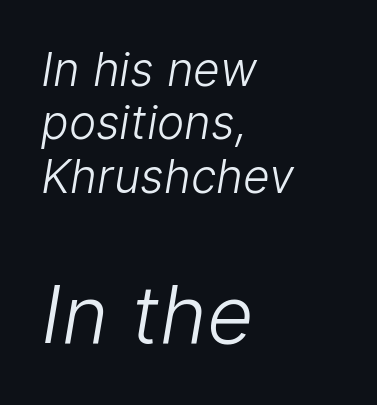
The image shows 80 px light sans-serif type; set left-aligned, line spacing 1.16x, normal letter spacing, not underlined; the second (bottom) block is 1.74x larger; low stroke contrast and a medium x-height.
